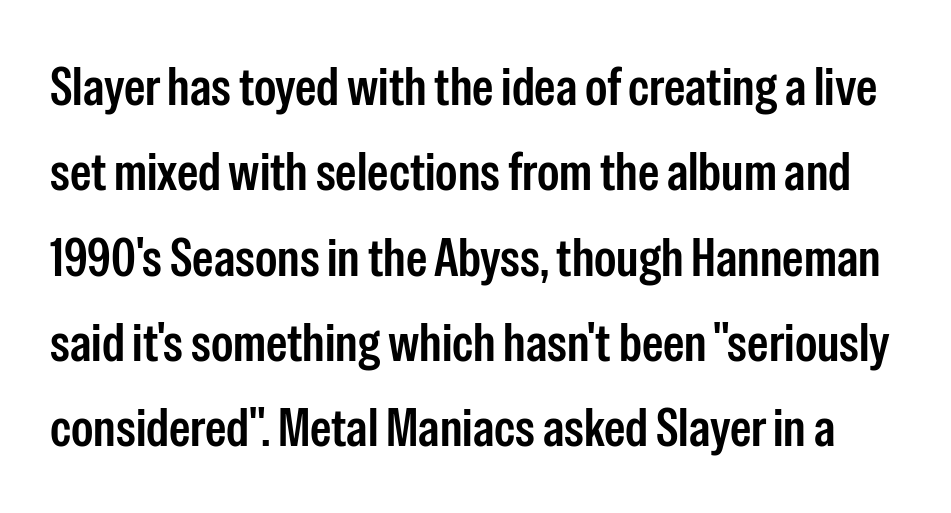
Rendered with straight, roman letterforms. Notice the strokes are somewhat thickened but not fully heavy: this is a semibold. Is this a fixed-width face? No — the glyphs have proportional, varying widths. Serif or sans? Sans — the stroke terminals are bare.
